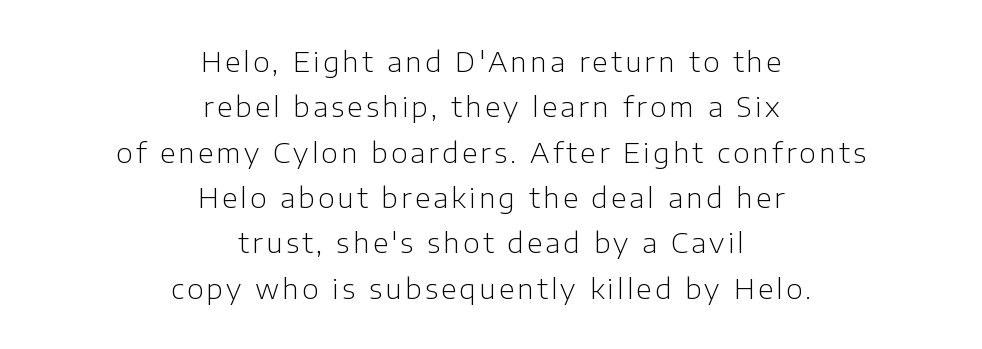
{"serif": "no", "italic": "no", "bold": "no", "weight": "light", "width": "normal", "stroke_contrast": "low", "x_height": "medium", "monospaced": "no", "underline": "no", "align": "center", "line_spacing": "normal", "line_spacing_ratio": 1.62, "glyph_px": 28}
